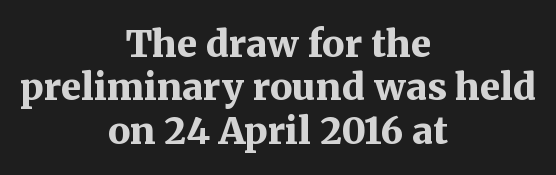
Q: Is the text bold? A: Yes.
Q: Is the text italic (slanted)? A: No, it is upright.
Q: Is the typeface a serif or a sans-serif typeface? A: Serif.
Q: Is the text underlined? A: No.
Q: How is the paragraph aligned? A: Centered.
Q: Is the spacing between letters normal or unusually wide? A: Normal.
Q: Width (condensed, normal, or wide)? A: Normal.
Q: Stroke contrast? A: Medium.
Q: x-height? A: Medium.
Q: Monospaced? A: No.
